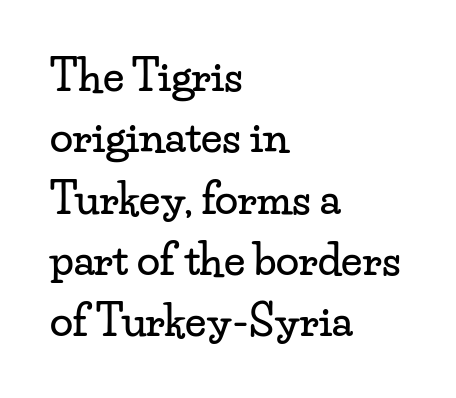
Q: Is the text italic (slanted)? A: No, it is upright.
Q: Is the typeface a serif or a sans-serif typeface? A: Serif.
Q: Is the text underlined? A: No.
Q: How is the paragraph aligned? A: Left-aligned.
Q: Is the spacing between letters normal or unusually wide? A: Normal.
Q: Is the spacing between lines tight, normal or loose? A: Normal.
Q: Width (condensed, normal, or wide)? A: Wide.
Q: Stroke contrast? A: Low.
Q: x-height? A: Small.
Q: Monospaced? A: No.
